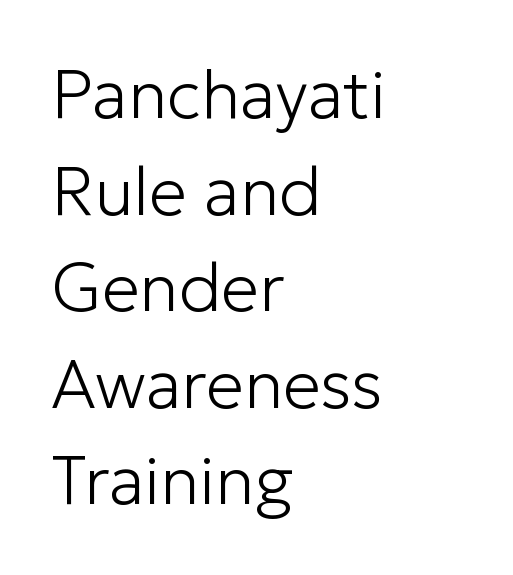
The image shows 68 px light sans-serif type, upright; set left-aligned, normal line spacing (1.42x), normal letter spacing, not underlined; low stroke contrast and a medium x-height.
